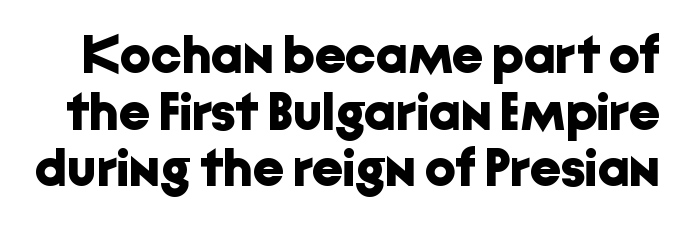
Just letters on the line, the space beneath them empty. Words appear dense and cohesive because spacing is normal. The font is running at its bold setting. A typesetter would call this proportional, since set widths differ per character.
